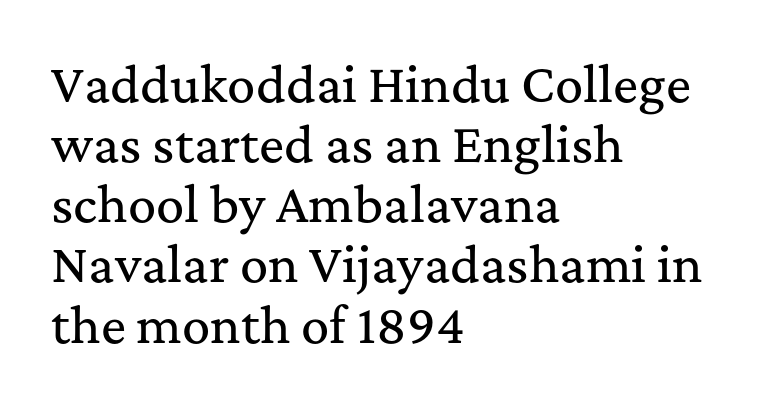
Q: Is the text italic (slanted)? A: No, it is upright.
Q: Is the typeface a serif or a sans-serif typeface? A: Serif.
Q: Is the text underlined? A: No.
Q: How is the paragraph aligned? A: Left-aligned.
Q: Is the spacing between letters normal or unusually wide? A: Normal.
Q: Is the spacing between lines tight, normal or loose? A: Normal.
Q: Width (condensed, normal, or wide)? A: Normal.
Q: Stroke contrast? A: Medium.
Q: x-height? A: Medium.
Q: Monospaced? A: No.
